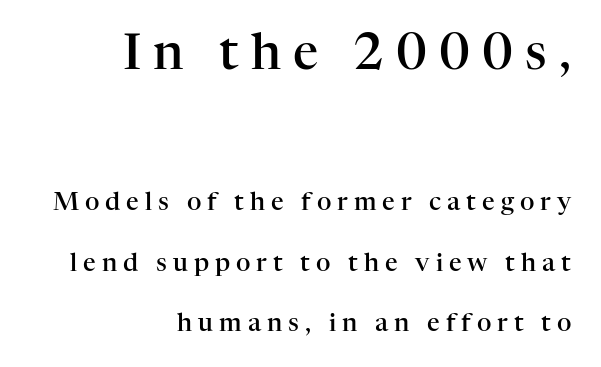
The image shows 50 px semibold serif type, upright; set right-aligned, loose line spacing (2.41x), unusually wide letter spacing (+0.24 em), not underlined; the first (top) block is 2.0x larger; high stroke contrast and a medium x-height.
